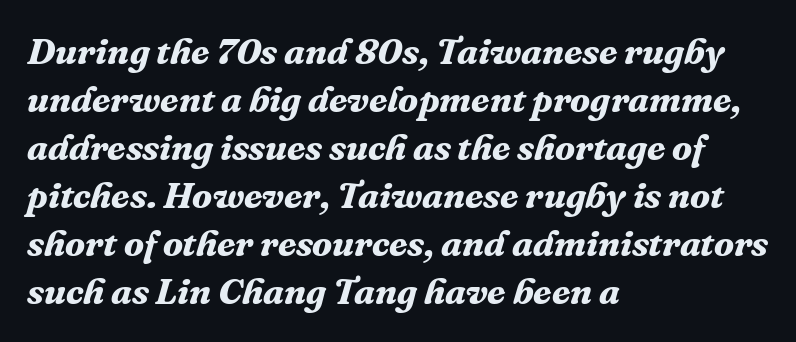
The space directly below the letters is spotless. This is oblique type, the kind used for emphasis or titles. Regarding leading, the lines here are spaced in the standard way. Think of a printed novel: that variable character pitch is what you see here. The font family rendered here belongs to the serif group. Short note: letters normally spaced.
